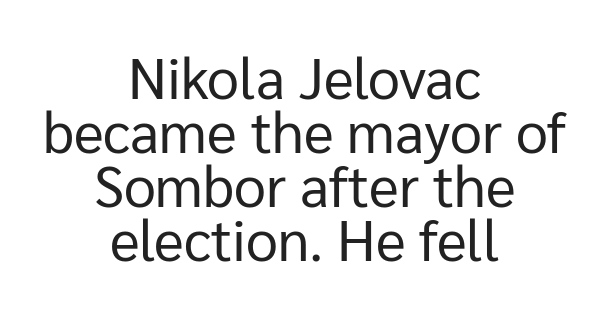
Q: Is the text bold? A: No.
Q: Is the text italic (slanted)? A: No, it is upright.
Q: Is the typeface a serif or a sans-serif typeface? A: Sans-serif.
Q: Is the text underlined? A: No.
Q: How is the paragraph aligned? A: Centered.
Q: Is the spacing between letters normal or unusually wide? A: Normal.
Q: Is the spacing between lines tight, normal or loose? A: Tight.
Q: Width (condensed, normal, or wide)? A: Normal.
Q: Stroke contrast? A: Low.
Q: x-height? A: Medium.
Q: Monospaced? A: No.
